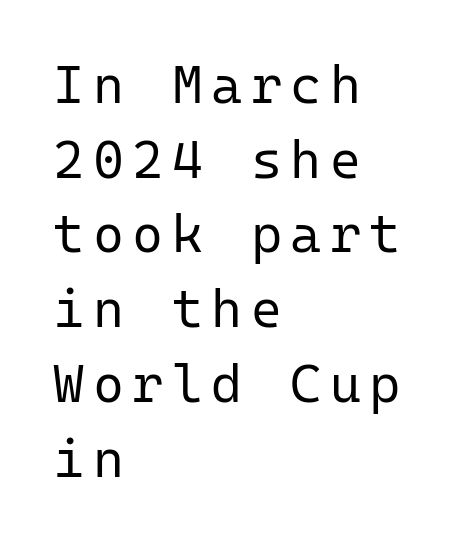
The image shows 53 px regular-weight sans-serif type, upright, monospaced; set left-aligned, normal line spacing (1.41x), not underlined; low stroke contrast and a medium x-height.
